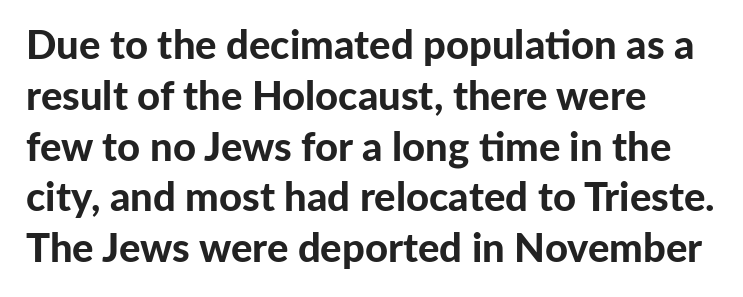
Honestly, the letter spacing is just normal — you wouldn't notice it. Unmarked baselines from the first word to the last. Horizontal bands of white between lines are of average thickness. The face used here has the dense, thick strokes of a bold. The specimen reads as upright at a glance.
